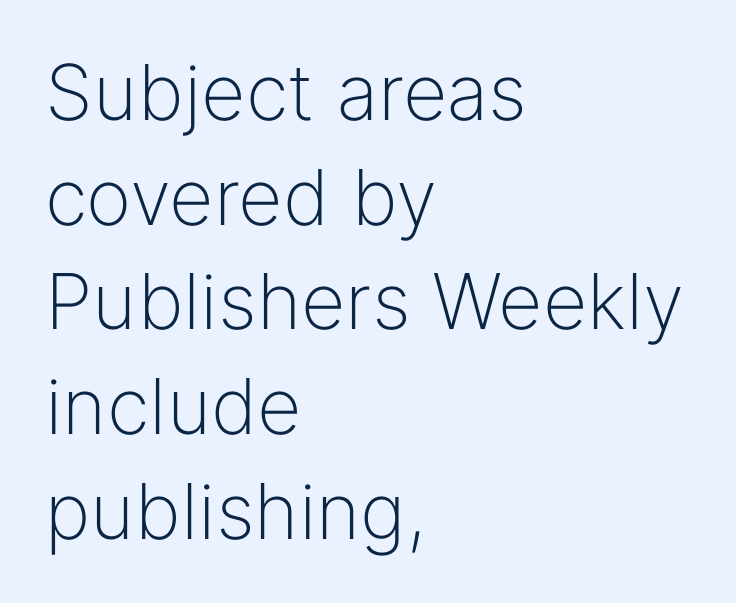
Q: Is the text bold? A: No.
Q: Is the text italic (slanted)? A: No, it is upright.
Q: Is the typeface a serif or a sans-serif typeface? A: Sans-serif.
Q: Is the text underlined? A: No.
Q: How is the paragraph aligned? A: Left-aligned.
Q: Is the spacing between letters normal or unusually wide? A: Normal.
Q: Is the spacing between lines tight, normal or loose? A: Normal.
Q: Width (condensed, normal, or wide)? A: Normal.
Q: Stroke contrast? A: Low.
Q: x-height? A: Medium.
Q: Monospaced? A: No.
